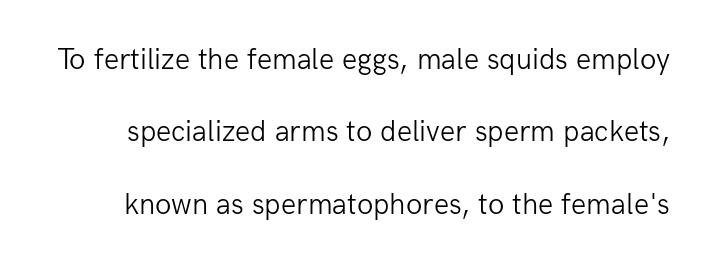
{"serif": "no", "italic": "no", "bold": "no", "weight": "light", "width": "normal", "stroke_contrast": "low", "x_height": "medium", "monospaced": "no", "underline": "no", "line_spacing": "loose", "line_spacing_ratio": 2.41, "letter_spacing": "normal", "letter_spacing_em": 0.0, "glyph_px": 30}
